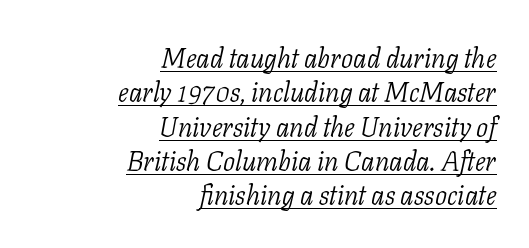
The specimen includes a rule beneath the text block's lines. The rendering keeps characters at their native spacing. The axis of the letterforms is tilted away from vertical. Interline gaps are of average width in this sample. Line ends are locked; line starts wander.
